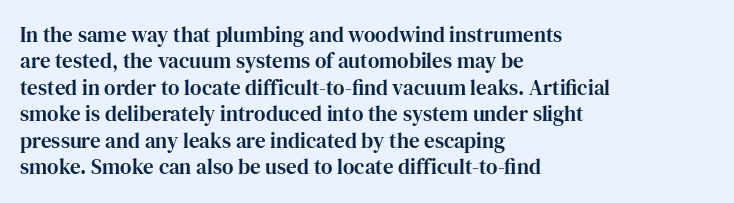
Is there much room between lines? A standard amount, neither cramped nor airy. The line texture is even and compact thanks to regular tracking. In terms of posture, this sample is upright. The paragraph has a hard left edge and a soft right edge. The strip under each line holds only bare page.
